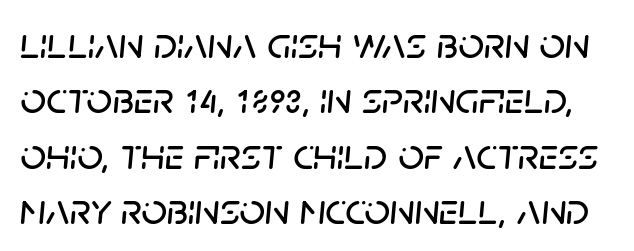
Designer's note — italics engaged. Words float on clear page, feet unadorned. Characters follow at the spacing the type designer built in. Character widths vary here, with narrow letters taking less room than wide ones.
